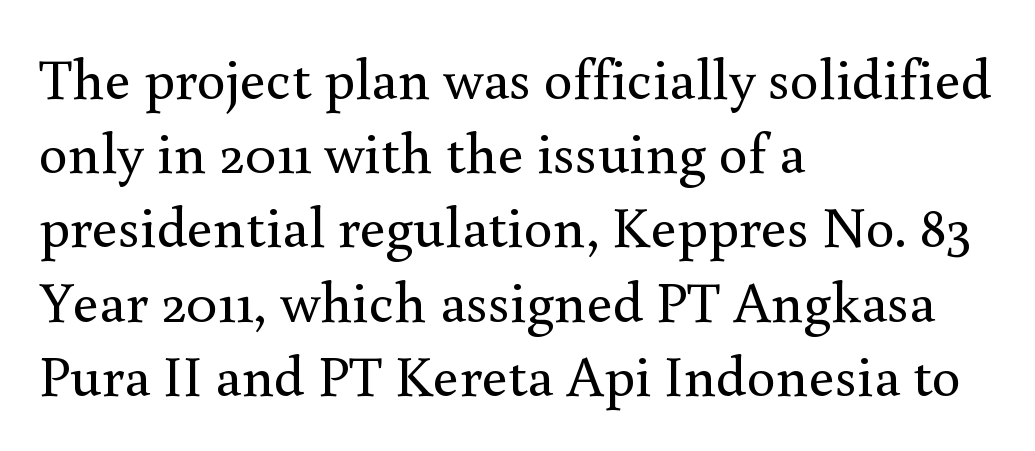
Q: Is the text bold? A: No.
Q: Is the text italic (slanted)? A: No, it is upright.
Q: Is the typeface a serif or a sans-serif typeface? A: Serif.
Q: Is the text underlined? A: No.
Q: How is the paragraph aligned? A: Left-aligned.
Q: Is the spacing between letters normal or unusually wide? A: Normal.
Q: Is the spacing between lines tight, normal or loose? A: Normal.
Q: Width (condensed, normal, or wide)? A: Normal.
Q: x-height? A: Small.
Q: Monospaced? A: No.
